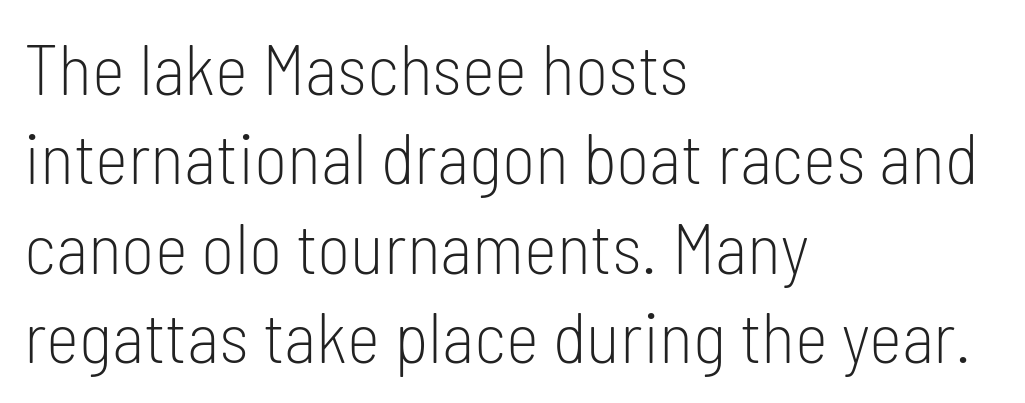
This sample has the flowing, uneven cadence of proportional lettering. Is the letter spacing exaggerated? No — it looks like the ordinary default. The font sits on the lighter half of the weight spectrum, regular included. The axis of the letterforms is exactly vertical.
